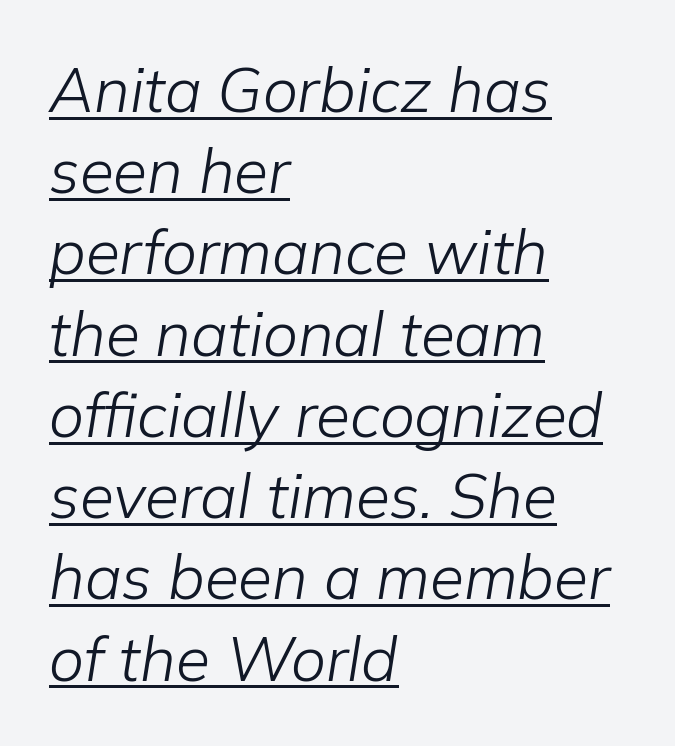
The passage shown stacks its lines at a standard gap. Compared with a typical body face, this is equally light or lighter still. Quick note: underline on. Characters follow at the spacing the type designer built in.
